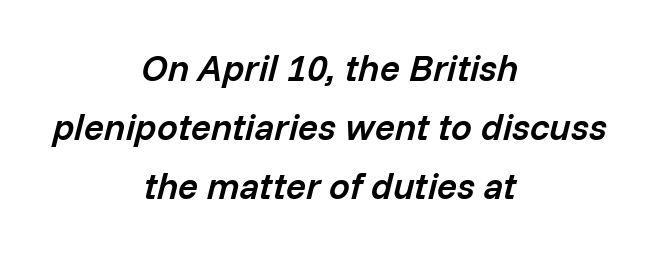
The image shows 37 px semibold type, italic (leaning right); set centered, normal line spacing (1.59x), normal letter spacing, not underlined; low stroke contrast and a medium x-height.
